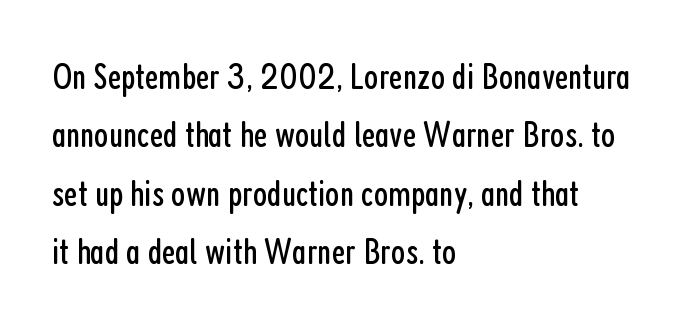
Q: Is the text bold? A: No.
Q: Is the text italic (slanted)? A: No, it is upright.
Q: Is the typeface a serif or a sans-serif typeface? A: Sans-serif.
Q: Is the text underlined? A: No.
Q: How is the paragraph aligned? A: Left-aligned.
Q: Is the spacing between letters normal or unusually wide? A: Normal.
Q: Is the spacing between lines tight, normal or loose? A: Normal.
Q: Width (condensed, normal, or wide)? A: Condensed.
Q: Stroke contrast? A: Low.
Q: x-height? A: Medium.
Q: Monospaced? A: No.
